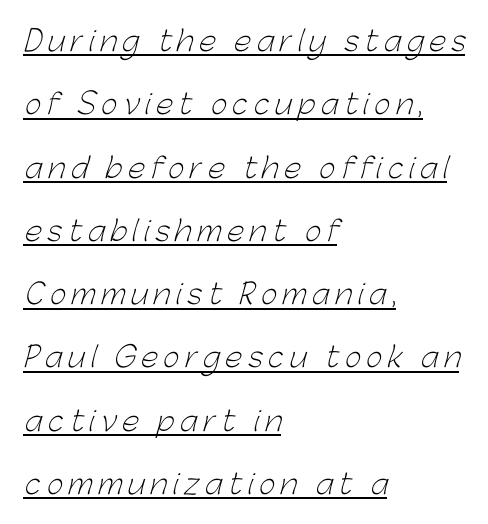
{"serif": "no", "bold": "no", "weight": "light", "width": "normal", "stroke_contrast": "low", "x_height": "medium", "monospaced": "no", "underline": "yes", "align": "left", "line_spacing": "loose", "line_spacing_ratio": 2.26, "letter_spacing": "wide", "letter_spacing_em": 0.2, "glyph_px": 28}
